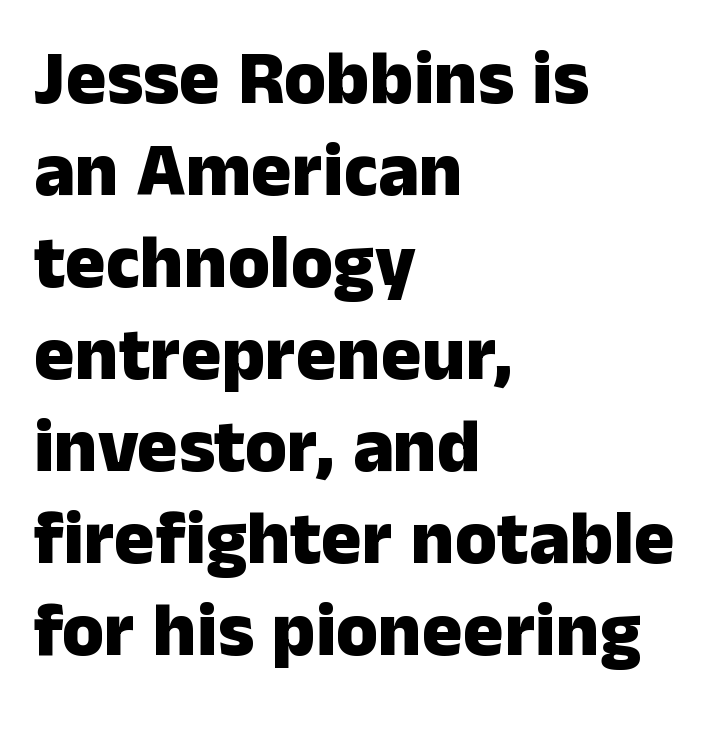
Q: Is the text bold? A: Yes.
Q: Is the text italic (slanted)? A: No, it is upright.
Q: Is the typeface a serif or a sans-serif typeface? A: Sans-serif.
Q: Is the text underlined? A: No.
Q: How is the paragraph aligned? A: Left-aligned.
Q: Is the spacing between letters normal or unusually wide? A: Normal.
Q: Width (condensed, normal, or wide)? A: Normal.
Q: Stroke contrast? A: Low.
Q: x-height? A: Medium.
Q: Monospaced? A: No.
